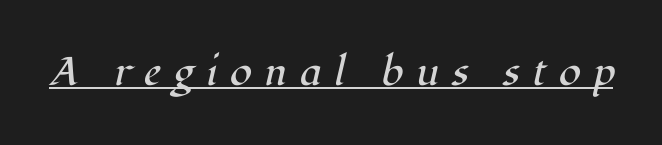
These lines are rendered in a variable-pitch font. These lines have a slow, spaced-out rhythm from letter to letter. The typesetting does not lean heavy: it is not bold. The lettering tilts uniformly, giving the passage an italic look. Compared with undecorated copy, this sample adds a rule below the words.
